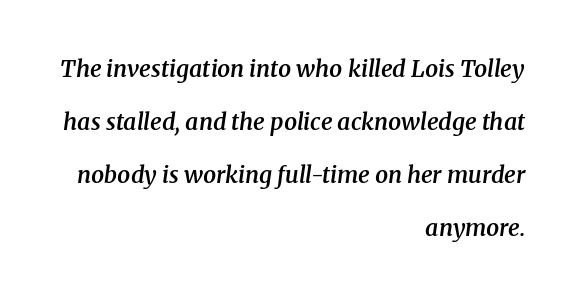
The tracking reads as untouched default to a designer's eye. The typography opts for an oblique posture over an upright one. Successive baselines arrive slowly, with a big drop between each. Reading down the block, your eye finds every line finishing at a fixed right position.
